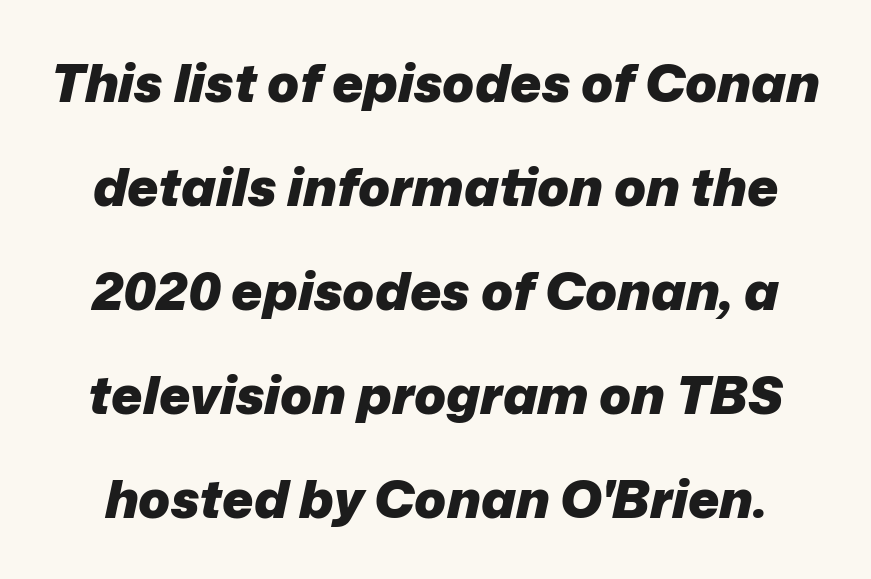
{"italic": "yes", "lean": "right", "slant_degrees": 12, "bold": "yes", "weight": "heavy", "width": "normal", "stroke_contrast": "low", "x_height": "medium", "monospaced": "no", "underline": "no", "line_spacing": "loose", "line_spacing_ratio": 1.96, "letter_spacing": "normal", "letter_spacing_em": 0.0, "glyph_px": 53}
